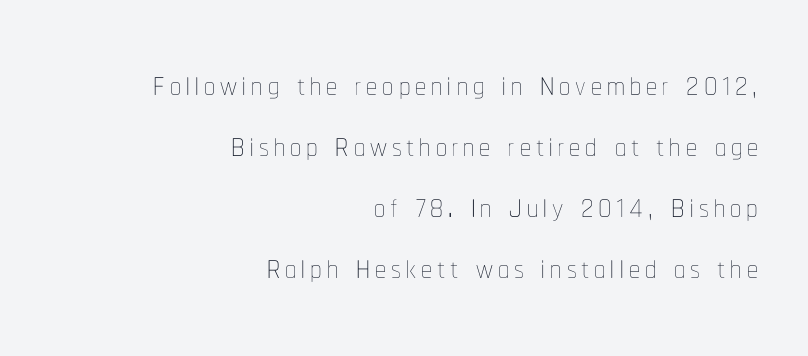
The image shows 44 px thin, condensed type, upright; set right-aligned, normal line spacing (1.39x), not underlined; low stroke contrast and a medium x-height.
